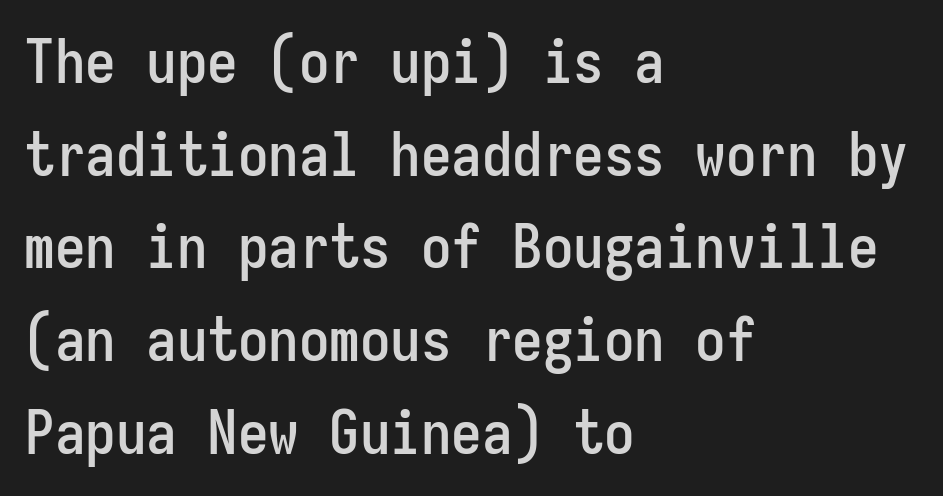
Q: Is the text italic (slanted)? A: No, it is upright.
Q: Is the typeface a serif or a sans-serif typeface? A: Sans-serif.
Q: Is the text underlined? A: No.
Q: How is the paragraph aligned? A: Left-aligned.
Q: Is the spacing between letters normal or unusually wide? A: Normal.
Q: Is the spacing between lines tight, normal or loose? A: Normal.
Q: Width (condensed, normal, or wide)? A: Condensed.
Q: Stroke contrast? A: Low.
Q: x-height? A: Medium.
Q: Monospaced? A: Yes.
